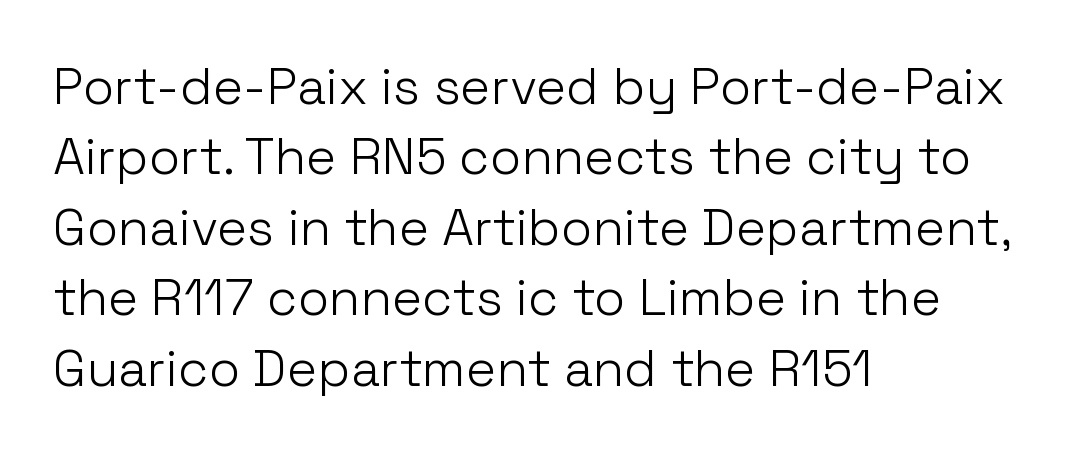
Q: Is the text bold? A: No.
Q: Is the text italic (slanted)? A: No, it is upright.
Q: Is the typeface a serif or a sans-serif typeface? A: Sans-serif.
Q: Is the text underlined? A: No.
Q: How is the paragraph aligned? A: Left-aligned.
Q: Is the spacing between letters normal or unusually wide? A: Normal.
Q: Is the spacing between lines tight, normal or loose? A: Normal.
Q: Width (condensed, normal, or wide)? A: Normal.
Q: Stroke contrast? A: Low.
Q: x-height? A: Medium.
Q: Monospaced? A: No.
